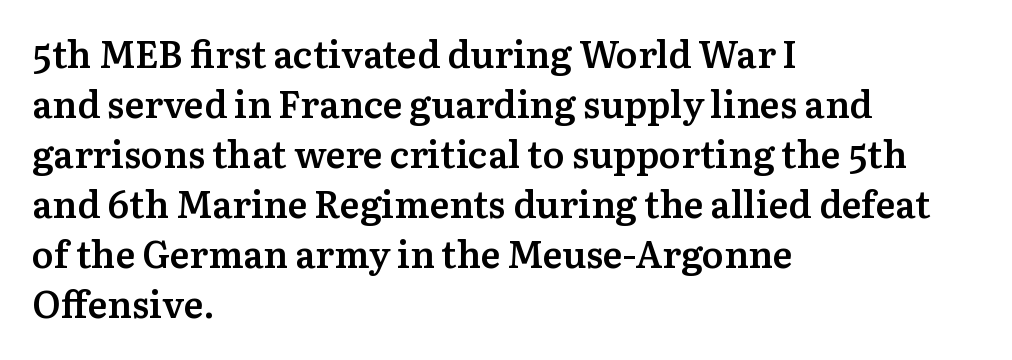
The vertical gap from one line to the next is medium. Every row of glyphs begins at an identical x-position on the left. Each letter keeps its own natural width here, so spacing adapts to shape. Ordinary non-slanted type is in use. The zone under the glyphs is completely vacant.
